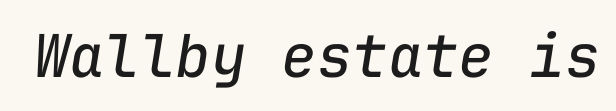
{"italic": "yes", "lean": "right", "slant_degrees": 9, "bold": "no", "weight": "regular", "width": "normal", "stroke_contrast": "low", "x_height": "medium", "monospaced": "yes", "underline": "no", "letter_spacing": "normal", "letter_spacing_em": 0.0, "glyph_px": 59}
